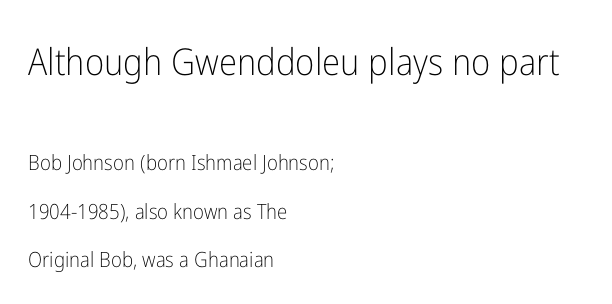
The image shows 37 px light, condensed sans-serif type, upright; set left-aligned, loose line spacing (2.31x), normal letter spacing, not underlined; the first (top) block is 1.76x larger; low stroke contrast and a medium x-height.
